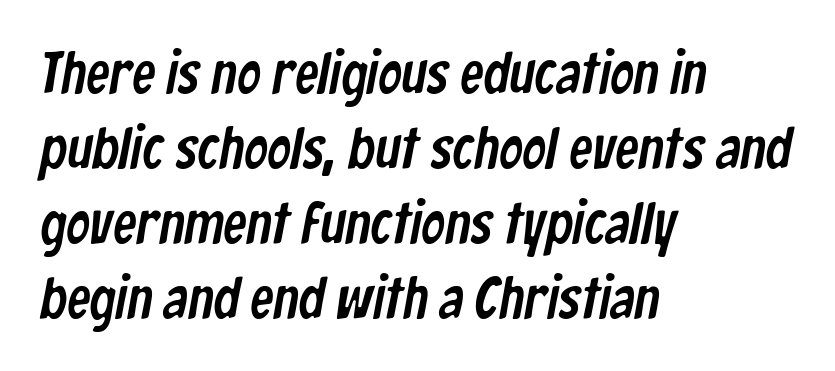
Q: Is the typeface a serif or a sans-serif typeface? A: Sans-serif.
Q: Is the text underlined? A: No.
Q: How is the paragraph aligned? A: Left-aligned.
Q: Is the spacing between letters normal or unusually wide? A: Normal.
Q: Is the spacing between lines tight, normal or loose? A: Normal.
Q: Width (condensed, normal, or wide)? A: Condensed.
Q: Stroke contrast? A: Low.
Q: x-height? A: Medium.
Q: Monospaced? A: No.
